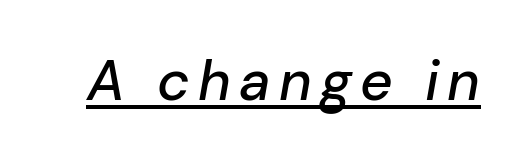
Q: Is the text italic (slanted)? A: Yes, it leans right by about 10 degrees.
Q: Is the text underlined? A: Yes.
Q: Width (condensed, normal, or wide)? A: Normal.
Q: Stroke contrast? A: Low.
Q: x-height? A: Medium.
Q: Monospaced? A: No.
